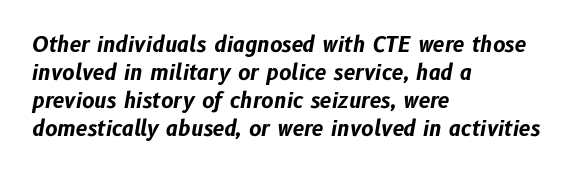
Q: Is the text bold? A: Yes.
Q: Is the text italic (slanted)? A: Yes, it leans right by about 10 degrees.
Q: Is the text underlined? A: No.
Q: How is the paragraph aligned? A: Left-aligned.
Q: Is the spacing between letters normal or unusually wide? A: Normal.
Q: Is the spacing between lines tight, normal or loose? A: Normal.
